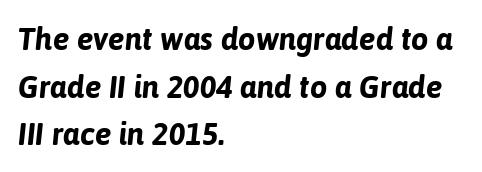
Q: Is the text bold? A: Yes.
Q: Is the text italic (slanted)? A: Yes, it leans right by about 6 degrees.
Q: Is the text underlined? A: No.
Q: How is the paragraph aligned? A: Left-aligned.
Q: Is the spacing between letters normal or unusually wide? A: Normal.
Q: Is the spacing between lines tight, normal or loose? A: Normal.
Q: Width (condensed, normal, or wide)? A: Normal.
Q: Stroke contrast? A: Low.
Q: x-height? A: Medium.
Q: Monospaced? A: No.
